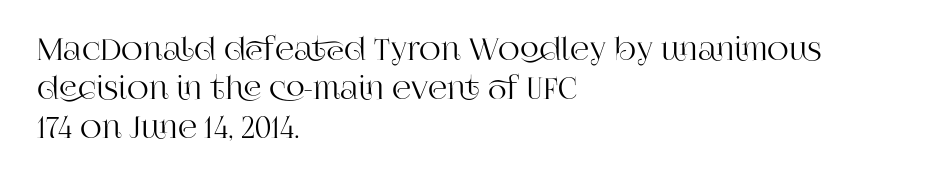
The space beneath each line is pristine and unruled. Think of a printed novel: that variable character pitch is what you see here. This rendering leaves character spacing at its baseline value. Line spacing here is normal. The lettering holds an erect, upright posture throughout. The ragged edge is on the right, which tells us the setting is flush left.
